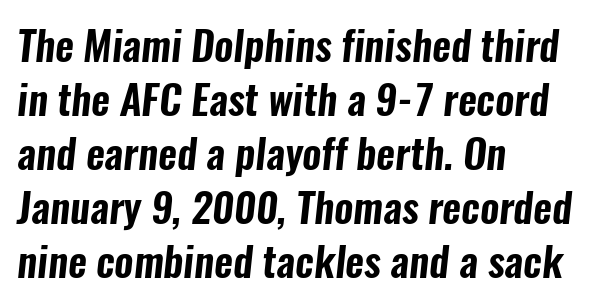
{"serif": "no", "width": "condensed", "stroke_contrast": "low", "x_height": "medium", "monospaced": "no", "underline": "no", "align": "left", "line_spacing": "normal", "line_spacing_ratio": 1.32, "letter_spacing": "normal", "letter_spacing_em": 0.0, "glyph_px": 41}
